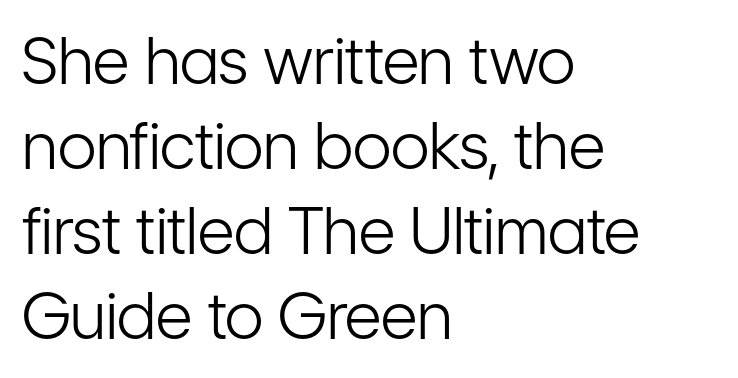
{"serif": "no", "italic": "no", "bold": "no", "weight": "light", "width": "condensed", "stroke_contrast": "low", "x_height": "medium", "monospaced": "no", "underline": "no", "align": "left", "line_spacing": "normal", "line_spacing_ratio": 1.33, "letter_spacing": "normal", "letter_spacing_em": 0.0, "glyph_px": 64}
